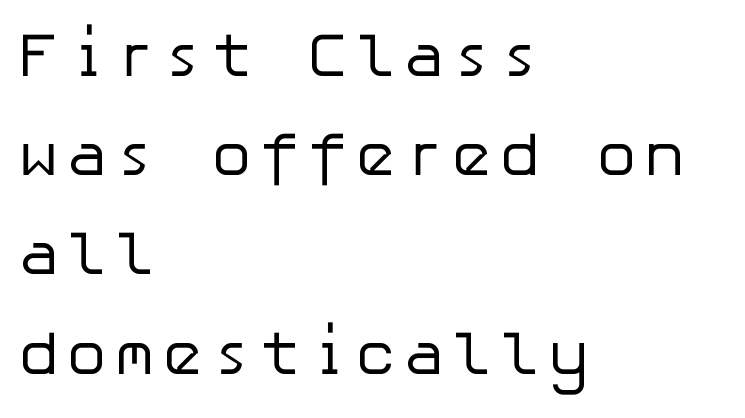
Italic: no, the glyphs are upright roman. Reading down the block, your eye returns to a fixed left position each line. Reading down the column, the eye jumps a familiar distance to each next line. Nothing heavy about these letters — not bold at all. Glance below the letters and you will spot only blank space.
